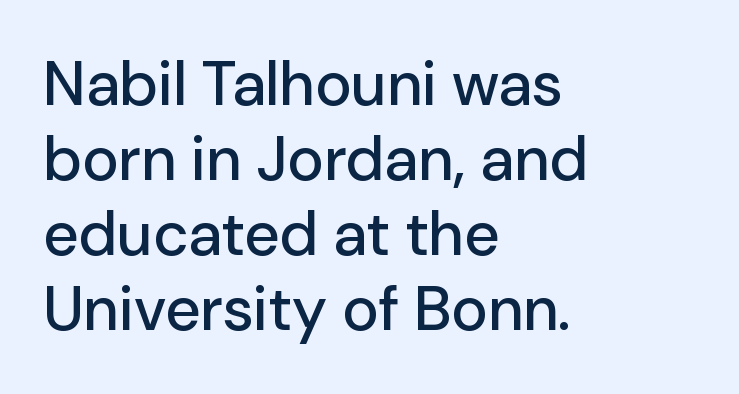
Students, note that the glyphs here touch the page at normal intervals. Only glyphs here, with clear space below each row. A sans-serif font was chosen for this passage. The axis of the letterforms is exactly vertical. Layout note: lines flush left.
